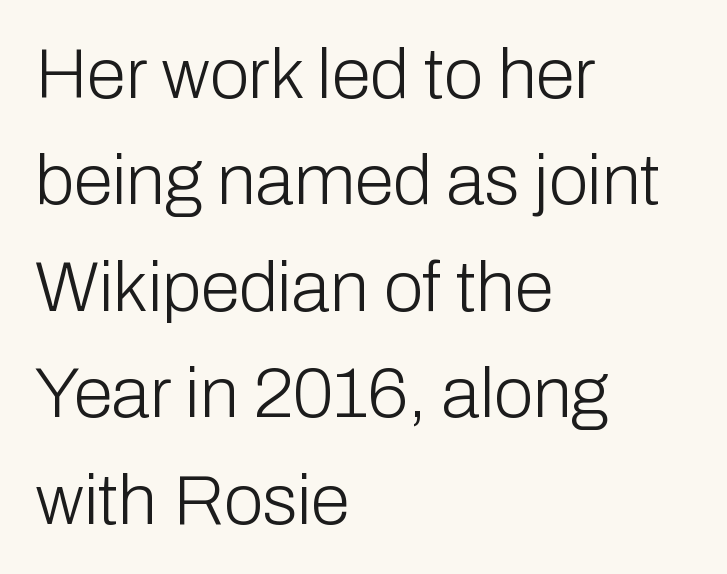
{"serif": "no", "italic": "no", "bold": "no", "weight": "light", "width": "normal", "stroke_contrast": "low", "x_height": "medium", "monospaced": "no", "underline": "no", "align": "left", "line_spacing": "normal", "line_spacing_ratio": 1.5, "letter_spacing": "normal", "letter_spacing_em": 0.0, "glyph_px": 71}
